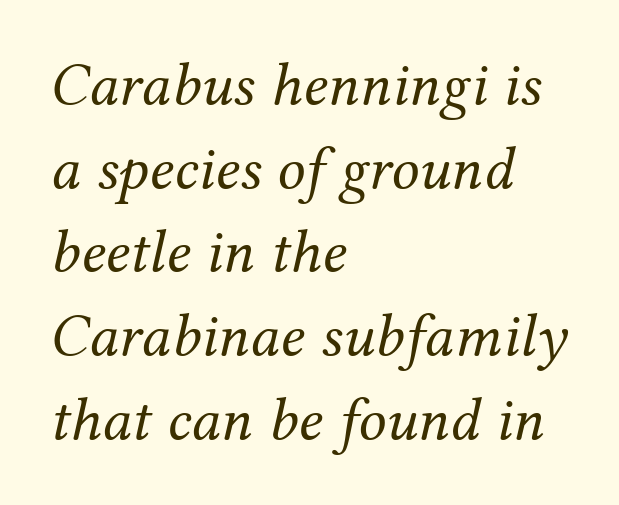
The image shows 62 px regular-weight serif type, italic (leaning right); set left-aligned, normal line spacing (1.35x), normal letter spacing, not underlined; medium stroke contrast and a medium x-height.
